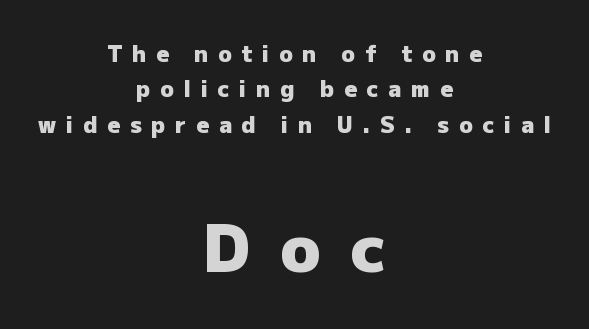
The image shows 66 px heavy sans-serif type, upright; set centered, normal line spacing (1.61x), unusually wide letter spacing (+0.45 em), not underlined; the second (bottom) block is 3.0x larger; low stroke contrast and a medium x-height.
